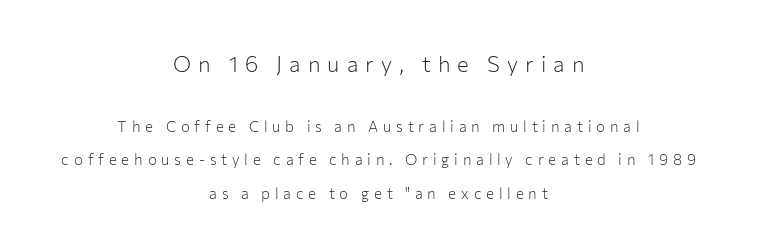
The designer dialed line spacing up above the default. Each line is balanced around a shared central axis. Compared with a typical body face, this is equally light or lighter still. The passage shown has open, widely tracked lettering throughout. Of the two passages, the one on top uses the larger point size. The area under the type is left untouched.
